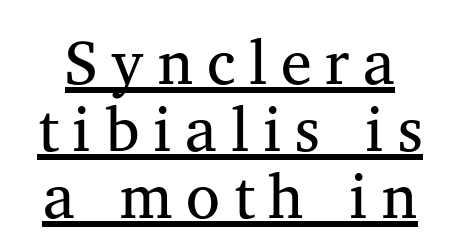
Does a line run under the words? Yes, clearly. The face used here is proportionally spaced, like ordinary book or web type. Here the glyphs are tracked loosely, breaking word shapes into spaced letters. Think standard paragraph weight, or any step lighter than that. Baseline-to-baseline distance is barely more than the letter height.
